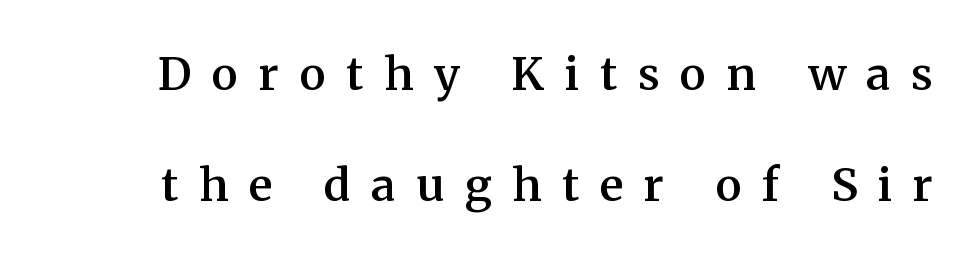
The image shows 45 px semibold serif type, upright; set loose line spacing (2.46x), unusually wide letter spacing (+0.46 em), not underlined; medium stroke contrast and a medium x-height.
